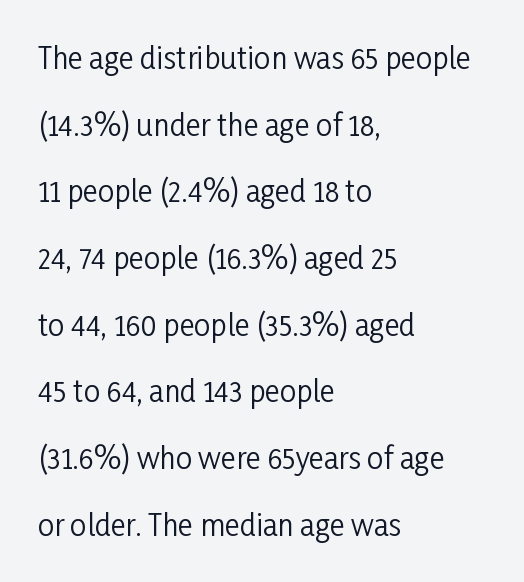
The image shows 29 px regular-weight, condensed sans-serif type, upright; set left-aligned, loose line spacing (2.3x), normal letter spacing, not underlined; low stroke contrast and a medium x-height.
